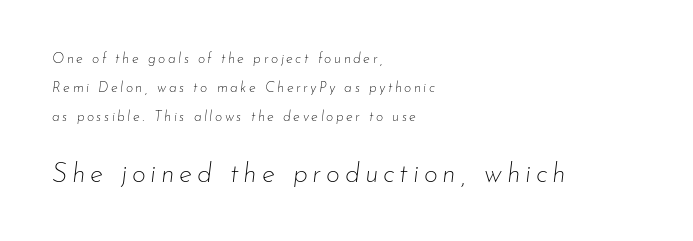
Q: Is the text bold? A: No.
Q: Is the text italic (slanted)? A: Yes, it leans right by about 7 degrees.
Q: Is the text underlined? A: No.
Q: How is the paragraph aligned? A: Left-aligned.
Q: Is the spacing between lines tight, normal or loose? A: Loose.
Q: Which block of text is set in a larger size, the first (top) or the second (bottom)? A: The second (bottom) one.
